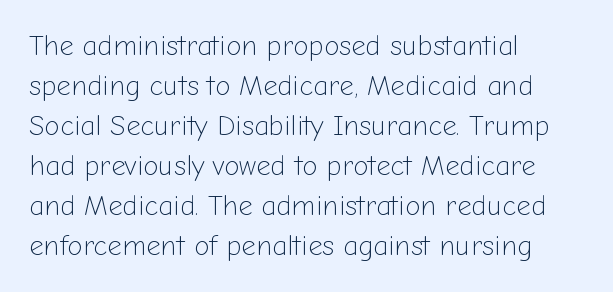
Underlining? Definitely not there. Whoever set this chose a conventional vertical rhythm. Think standard paragraph weight, or any step lighter than that. The type is set solid horizontally, with unmodified tracking. Each letter keeps its own natural width here, so spacing adapts to shape.
